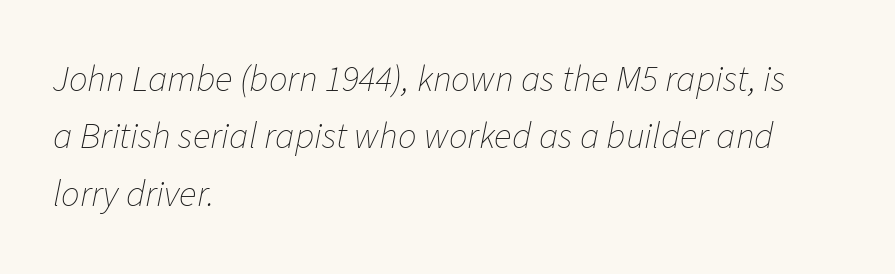
{"italic": "yes", "lean": "right", "slant_degrees": 11, "bold": "no", "weight": "thin", "width": "normal", "stroke_contrast": "low", "x_height": "medium", "monospaced": "no", "underline": "no", "align": "left", "line_spacing": "normal", "line_spacing_ratio": 1.55, "letter_spacing": "normal", "letter_spacing_em": 0.0, "glyph_px": 37}
